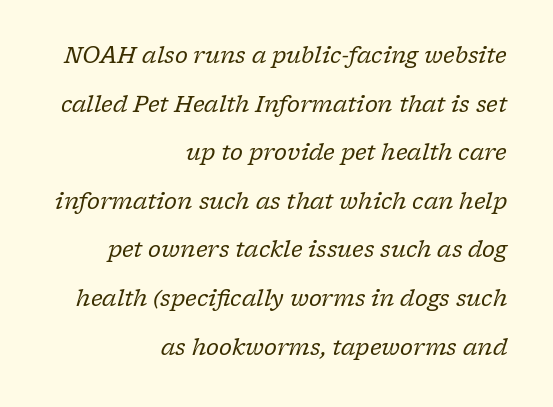
How are the letters spaced? Ordinarily, with no added tracking. One-word summary of the alignment: right. Observe the lean: these are italic letterforms. Anything drawn beneath the words? Only blank space. Interline gaps are noticeably wide in this sample.
